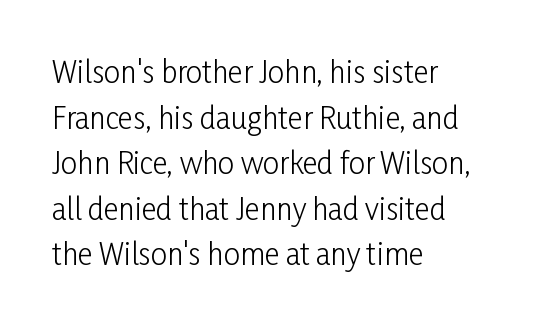
Q: Is the text bold? A: No.
Q: Is the text italic (slanted)? A: No, it is upright.
Q: Is the typeface a serif or a sans-serif typeface? A: Sans-serif.
Q: Is the text underlined? A: No.
Q: How is the paragraph aligned? A: Left-aligned.
Q: Is the spacing between letters normal or unusually wide? A: Normal.
Q: Is the spacing between lines tight, normal or loose? A: Normal.
Q: Width (condensed, normal, or wide)? A: Condensed.
Q: Stroke contrast? A: Low.
Q: x-height? A: Medium.
Q: Monospaced? A: No.
